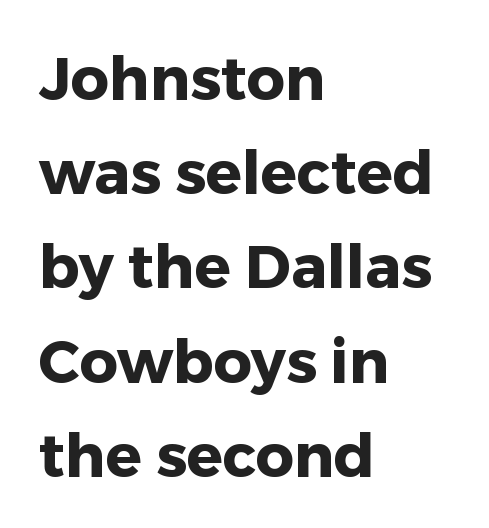
Bold? Absolutely — the strokes are thick and heavy. The lines sit at an ordinary, default distance from one another. Here the designer chose a conventional face with non-uniform glyph widths. The passage shown has conventional tracking throughout. Honestly, there is no underline to notice here at all. Italic? Not at all — the glyphs are vertical.
